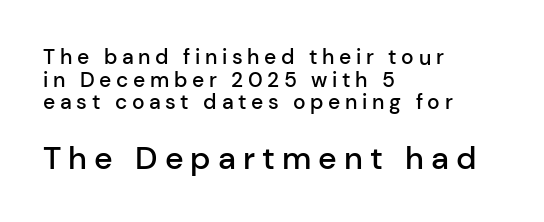
{"serif": "no", "italic": "no", "bold": "semi", "weight": "semibold", "width": "normal", "stroke_contrast": "low", "x_height": "medium", "monospaced": "no", "underline": "no", "align": "left", "line_spacing": "tight", "line_spacing_ratio": 1.08, "letter_spacing": "wide", "letter_spacing_em": 0.22, "larger_block": "second", "size_ratio": 1.52, "glyph_px": 32}
